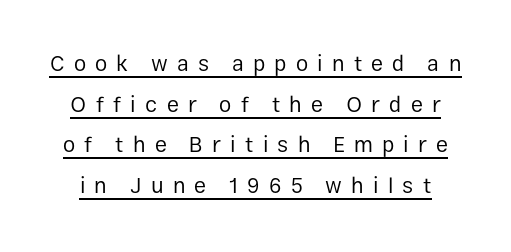
The strokes are not fattened; the text isn't bold. Like a heading marked for emphasis, these lines bear an underscore. The lettering stays uniformly vertical, giving the passage a roman look. The face used here is rendered with a markedly widened letterfit.
